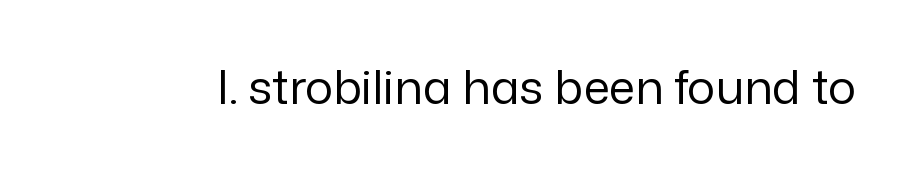
The image shows 47 px regular-weight sans-serif type, upright; set normal letter spacing, not underlined; low stroke contrast and a medium x-height.
